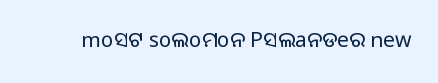
{"italic": "no", "bold": "no", "underline": "no", "letter_spacing": "normal", "letter_spacing_em": 0.0, "glyph_px": 21}
